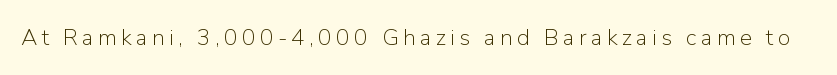
Honestly, there is no underline to notice here at all. This is roman type, the default non-slanted kind. Weight: not bold — regular or lighter.
